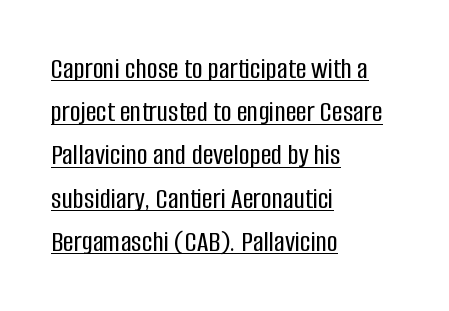
{"serif": "no", "italic": "no", "width": "condensed", "stroke_contrast": "low", "x_height": "large", "monospaced": "no", "underline": "yes", "align": "left", "line_spacing": "normal", "line_spacing_ratio": 1.44, "letter_spacing": "normal", "letter_spacing_em": 0.0, "glyph_px": 30}
